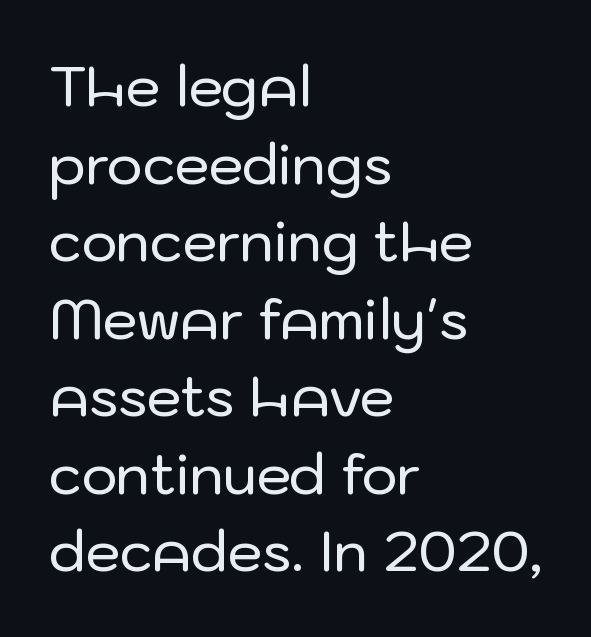
A clean baseline with only descenders dipping below it. Compared with typical body copy, the letter spacing here is the same. What's the leading like? Ordinary, nothing unusual. Proportional: the letters do not fall into vertical columns. The paragraph has a hard left edge and a soft right edge.
